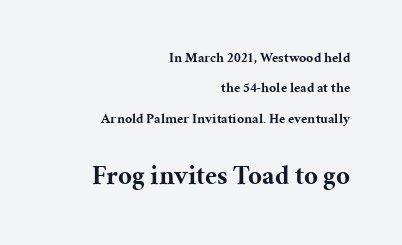
{"italic": "no", "bold": "yes", "underline": "no", "align": "right", "line_spacing": "loose", "line_spacing_ratio": 2.17, "letter_spacing": "normal", "letter_spacing_em": 0.0, "larger_block": "second", "size_ratio": 1.93, "glyph_px": 27}
